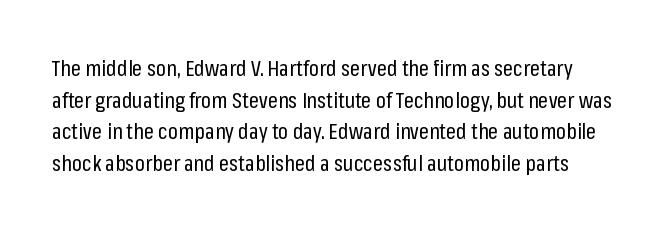
Baseline-to-baseline distance is the conventional proportion of letter height. When letters stand straight like this, we call the style roman or upright. The foot of each line stays bare and open. Is the letter spacing exaggerated? No — it looks like the ordinary default. The strokes carry an ordinary text weight at most.
